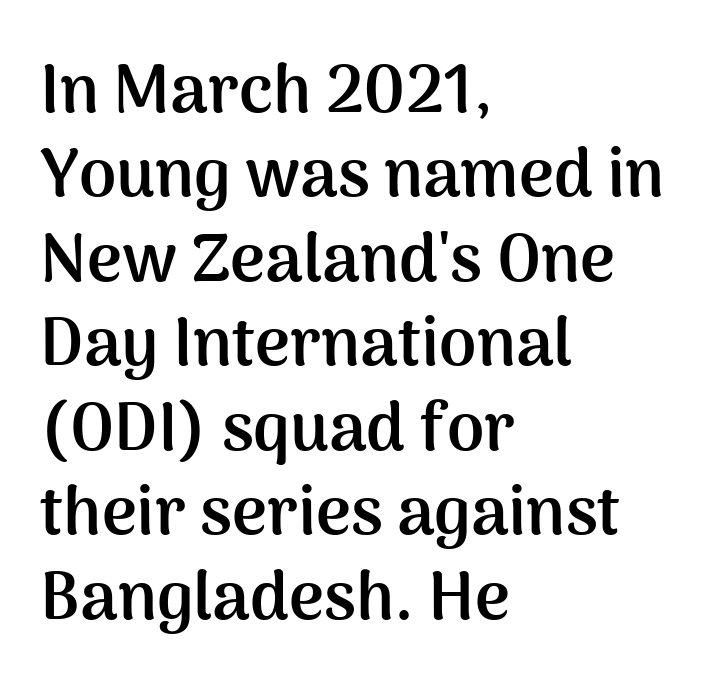
Vertical spacing — default. Think of a printed novel: that variable character pitch is what you see here. The letters carry no serifs — their stems end cleanly without finishing strokes. The zone under the glyphs is completely vacant. Its strokes are broad and dark, the hallmark of bold type. Alignment: flush left.
